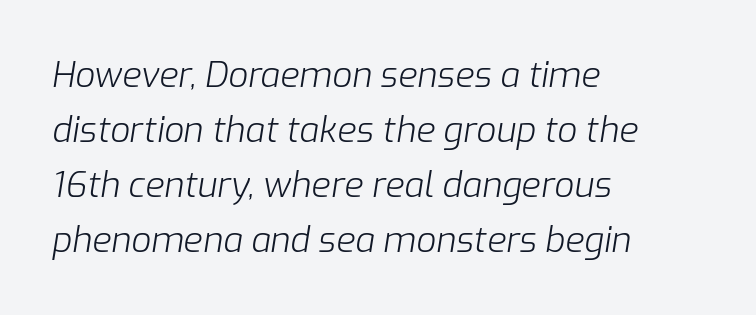
{"italic": "yes", "lean": "right", "slant_degrees": 9, "bold": "no", "weight": "light", "width": "normal", "stroke_contrast": "low", "x_height": "medium", "monospaced": "no", "underline": "no", "align": "left", "line_spacing": "normal", "line_spacing_ratio": 1.57, "letter_spacing": "normal", "letter_spacing_em": 0.0, "glyph_px": 35}
